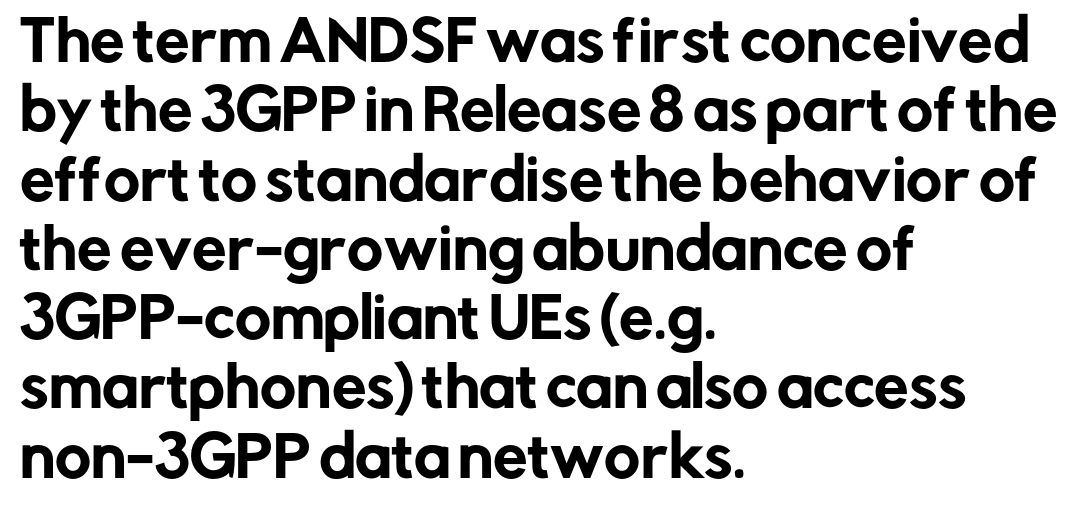
Q: Is the text italic (slanted)? A: No, it is upright.
Q: Is the typeface a serif or a sans-serif typeface? A: Sans-serif.
Q: Is the text underlined? A: No.
Q: How is the paragraph aligned? A: Left-aligned.
Q: Is the spacing between letters normal or unusually wide? A: Normal.
Q: Is the spacing between lines tight, normal or loose? A: Normal.
Q: Width (condensed, normal, or wide)? A: Normal.
Q: Stroke contrast? A: Low.
Q: x-height? A: Medium.
Q: Monospaced? A: No.
